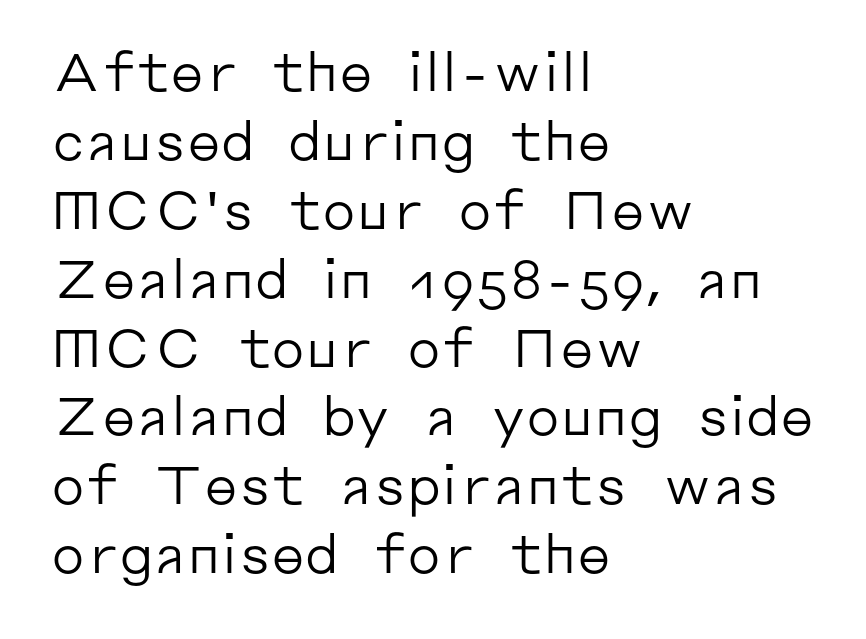
Q: Is the text bold? A: No.
Q: Is the text italic (slanted)? A: No, it is upright.
Q: Is the typeface a serif or a sans-serif typeface? A: Sans-serif.
Q: Is the text underlined? A: No.
Q: How is the paragraph aligned? A: Left-aligned.
Q: Is the spacing between letters normal or unusually wide? A: Normal.
Q: Is the spacing between lines tight, normal or loose? A: Normal.
Q: Width (condensed, normal, or wide)? A: Normal.
Q: Stroke contrast? A: Low.
Q: x-height? A: Medium.
Q: Monospaced? A: No.
